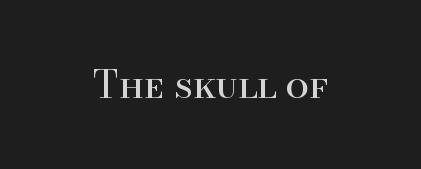
Q: Is the text bold? A: No.
Q: Is the text italic (slanted)? A: No, it is upright.
Q: Is the typeface a serif or a sans-serif typeface? A: Serif.
Q: Is the text underlined? A: No.
Q: Is the spacing between letters normal or unusually wide? A: Normal.
Q: Width (condensed, normal, or wide)? A: Normal.
Q: Stroke contrast? A: High.
Q: x-height? A: Small.
Q: Monospaced? A: No.
